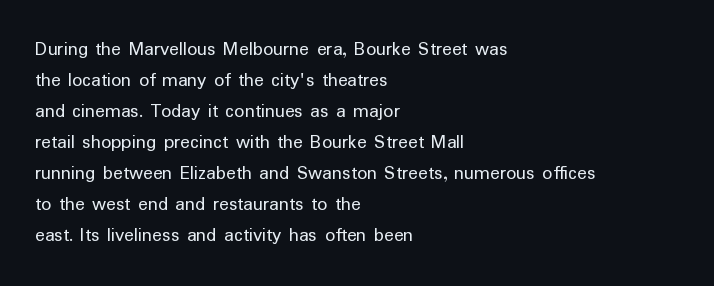
The image shows 20 px text type, upright; set left-aligned, normal line spacing (1.55x), normal letter spacing, not underlined.
